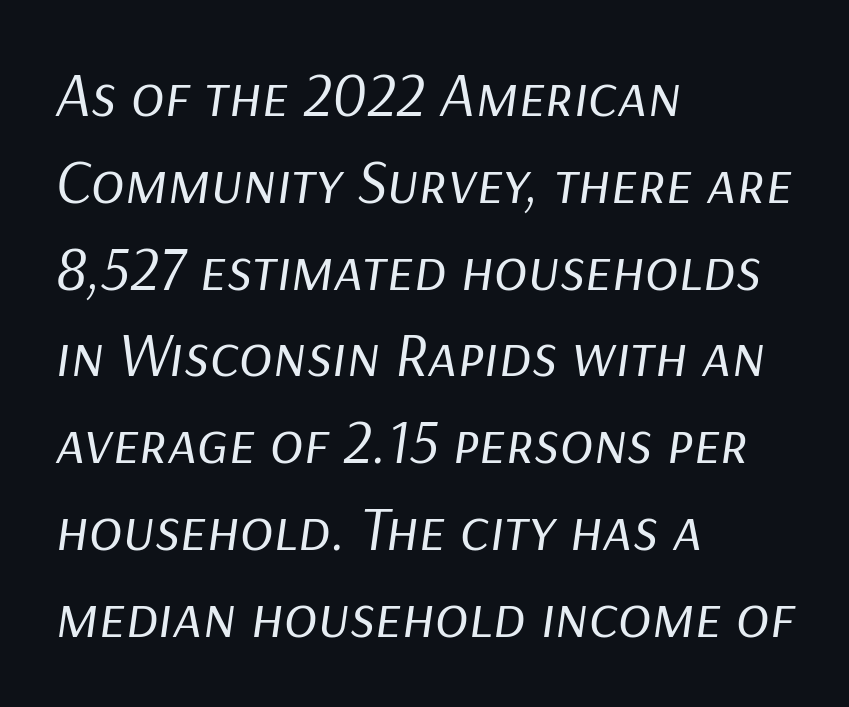
{"italic": "yes", "lean": "right", "slant_degrees": 9, "bold": "no", "weight": "regular", "width": "normal", "stroke_contrast": "low", "x_height": "medium", "monospaced": "no", "underline": "no", "align": "left", "line_spacing": "normal", "line_spacing_ratio": 1.4, "letter_spacing": "normal", "letter_spacing_em": 0.0, "glyph_px": 62}
